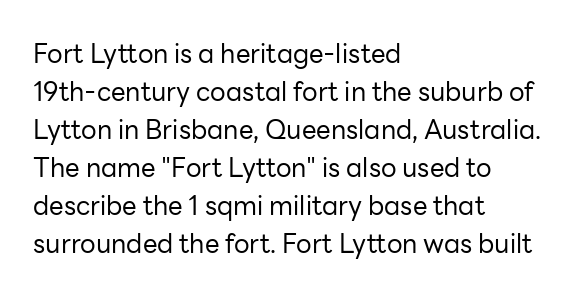
Visually the block forms a straight wall on the left and a jagged coastline on the right. Caption: standard tracking, unaltered. The type sits square on the baseline with zero lean. Weight: not bold — regular or lighter.
